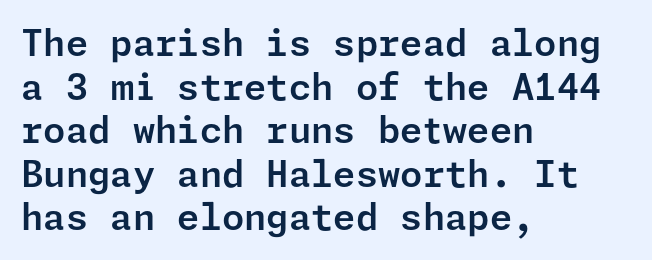
The image shows 36 px sans-serif type, upright; set left-aligned, line spacing 1.21x, normal letter spacing, not underlined; low stroke contrast and a medium x-height.
